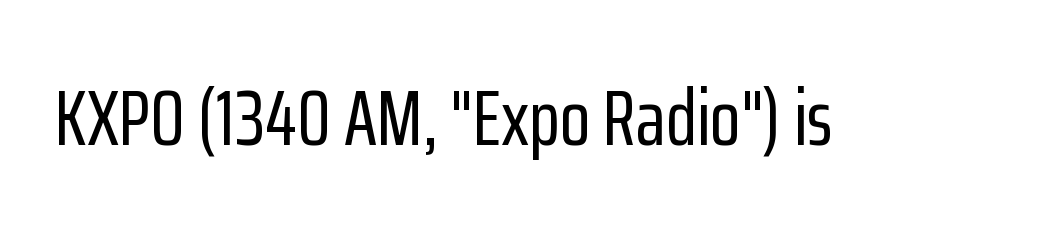
Q: Is the text italic (slanted)? A: No, it is upright.
Q: Is the typeface a serif or a sans-serif typeface? A: Sans-serif.
Q: Is the text underlined? A: No.
Q: Is the spacing between letters normal or unusually wide? A: Normal.
Q: Width (condensed, normal, or wide)? A: Condensed.
Q: Stroke contrast? A: Low.
Q: x-height? A: Medium.
Q: Monospaced? A: No.
